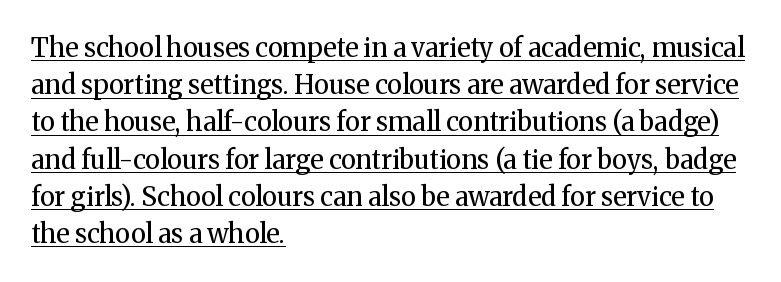
Q: Is the text bold? A: No.
Q: Is the text italic (slanted)? A: No, it is upright.
Q: Is the text underlined? A: Yes.
Q: How is the paragraph aligned? A: Left-aligned.
Q: Is the spacing between letters normal or unusually wide? A: Normal.
Q: Is the spacing between lines tight, normal or loose? A: Normal.
